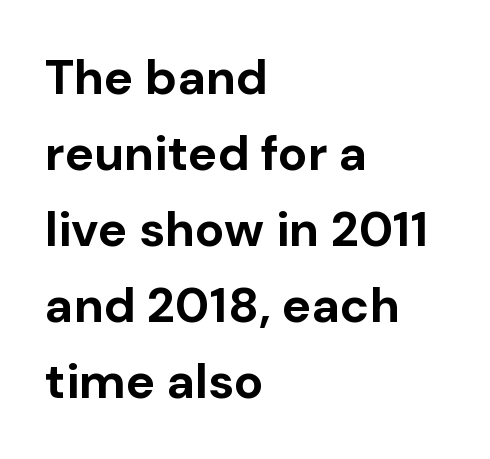
The rendering keeps characters at their native spacing. The type sits square on the baseline with zero lean. Compared with an ordinary text face, these strokes are far heavier — a full bold. A typesetter would label this face a sans.
